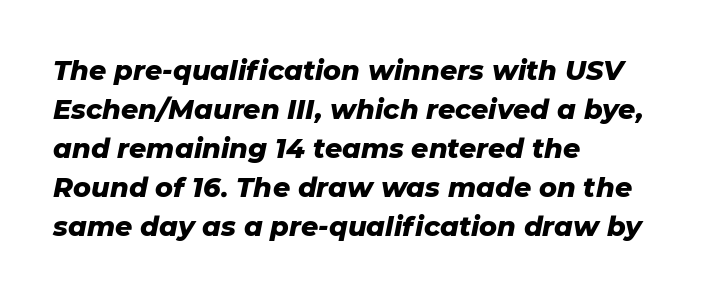
{"italic": "yes", "lean": "right", "slant_degrees": 11, "bold": "yes", "underline": "no", "align": "left", "line_spacing": "normal", "line_spacing_ratio": 1.44, "letter_spacing": "normal", "letter_spacing_em": 0.0, "glyph_px": 27}
